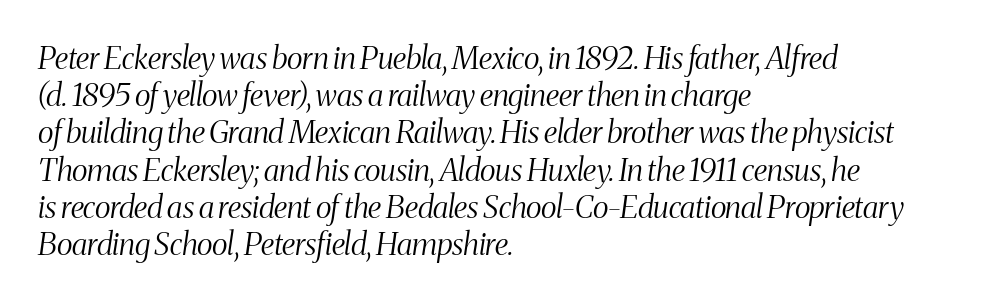
The image shows 31 px light, condensed serif type, italic (leaning right); set left-aligned, line spacing 1.2x, normal letter spacing, not underlined; medium stroke contrast and a medium x-height.
